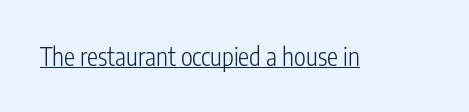
Q: Is the text bold? A: No.
Q: Is the text italic (slanted)? A: No, it is upright.
Q: Is the text underlined? A: Yes.
Q: Is the spacing between letters normal or unusually wide? A: Normal.
